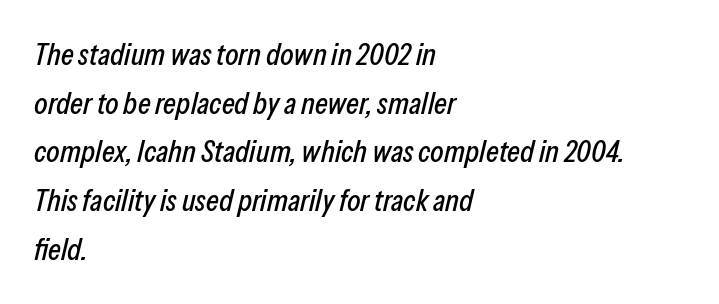
{"italic": "yes", "lean": "right", "slant_degrees": 13, "width": "condensed", "stroke_contrast": "low", "x_height": "medium", "monospaced": "no", "underline": "no", "align": "left", "line_spacing": "normal", "line_spacing_ratio": 1.57, "letter_spacing": "normal", "letter_spacing_em": 0.0, "glyph_px": 31}
